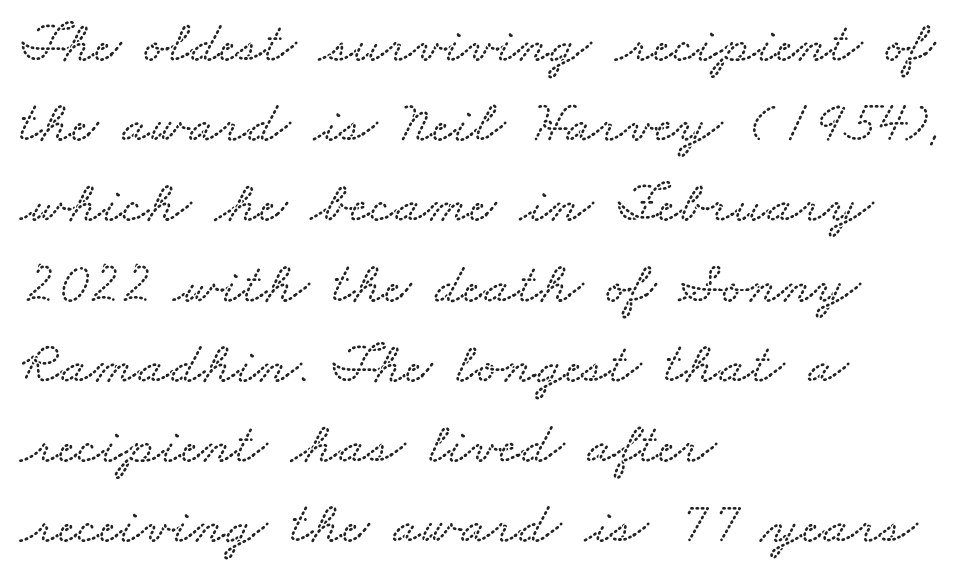
{"width": "wide", "stroke_contrast": "low", "x_height": "small", "monospaced": "no", "underline": "no", "align": "left", "line_spacing": "normal", "line_spacing_ratio": 1.36, "letter_spacing": "normal", "letter_spacing_em": 0.0, "glyph_px": 59}
